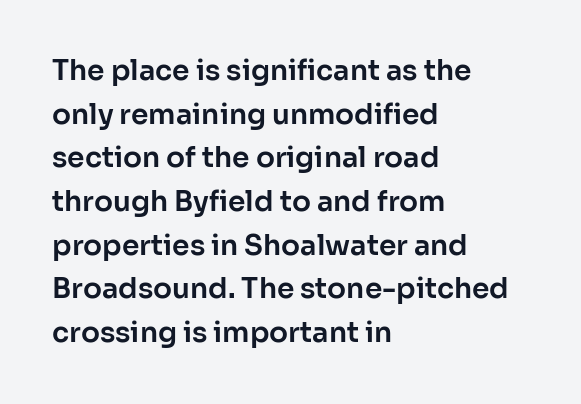
The image shows 28 px sans-serif type, upright; set left-aligned, normal line spacing (1.56x), normal letter spacing, not underlined; low stroke contrast and a medium x-height.
